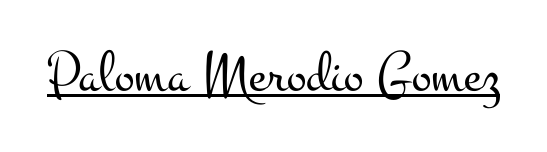
{"serif": "yes", "bold": "no", "weight": "light", "width": "wide", "stroke_contrast": "medium", "x_height": "small", "monospaced": "no", "underline": "yes", "letter_spacing": "normal", "letter_spacing_em": 0.0, "glyph_px": 59}
